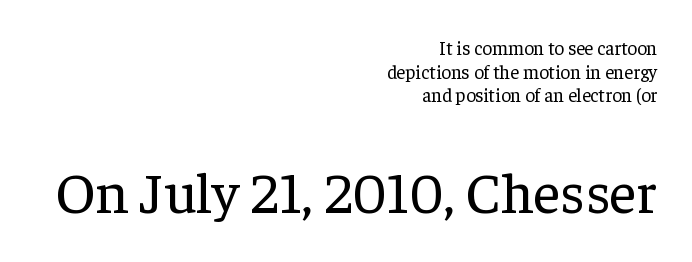
The image shows 58 px regular-weight serif type, upright; set right-aligned, line spacing 1.24x, normal letter spacing, not underlined; the second (bottom) block is 3.05x larger; low stroke contrast and a medium x-height.
